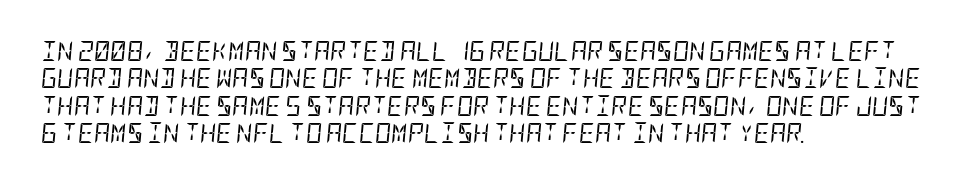
Q: Is the text bold? A: No.
Q: Is the text italic (slanted)? A: Yes, it leans right by about 5 degrees.
Q: Is the text underlined? A: No.
Q: How is the paragraph aligned? A: Left-aligned.
Q: Is the spacing between letters normal or unusually wide? A: Normal.
Q: Is the spacing between lines tight, normal or loose? A: Normal.
